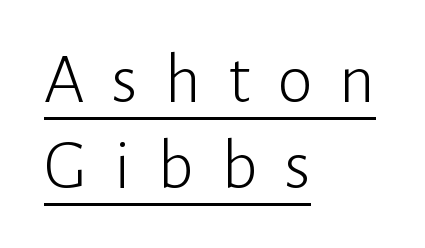
{"serif": "no", "italic": "no", "bold": "no", "weight": "light", "width": "normal", "stroke_contrast": "low", "x_height": "medium", "monospaced": "no", "underline": "yes", "align": "left", "line_spacing_ratio": 1.2, "letter_spacing": "wide", "letter_spacing_em": 0.37, "glyph_px": 72}
